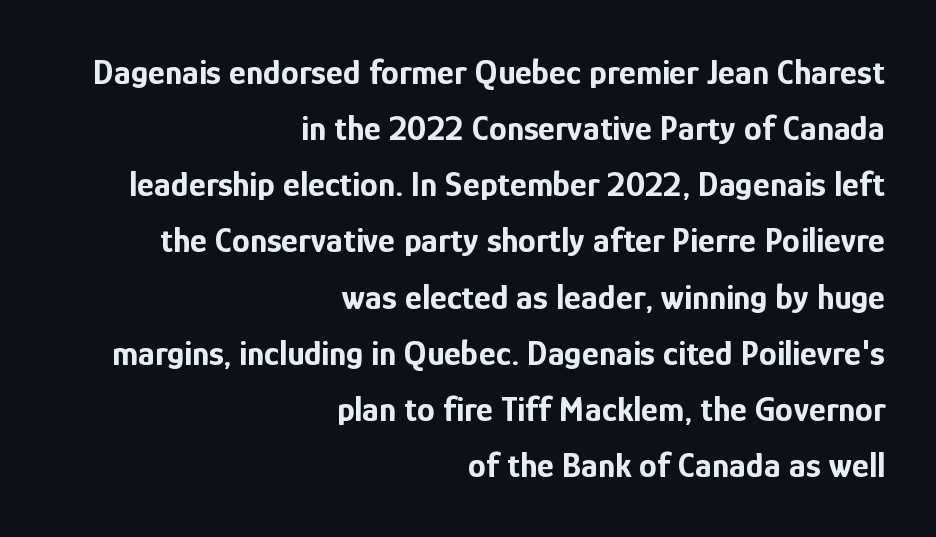
{"serif": "no", "italic": "no", "bold": "yes", "weight": "bold", "width": "condensed", "stroke_contrast": "low", "x_height": "medium", "monospaced": "no", "underline": "no", "align": "right", "line_spacing": "normal", "line_spacing_ratio": 1.56, "letter_spacing": "normal", "letter_spacing_em": 0.0, "glyph_px": 36}
